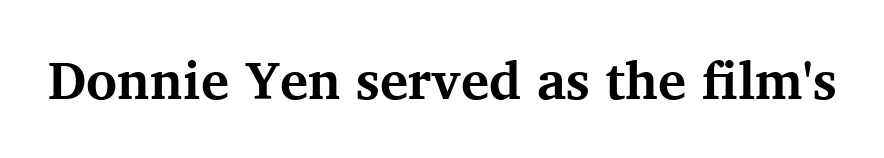
Quick note: underline off. Weight check: bold — yes, fully. The font's upright variant was chosen for this text. This rendering leaves character spacing at its baseline value.
